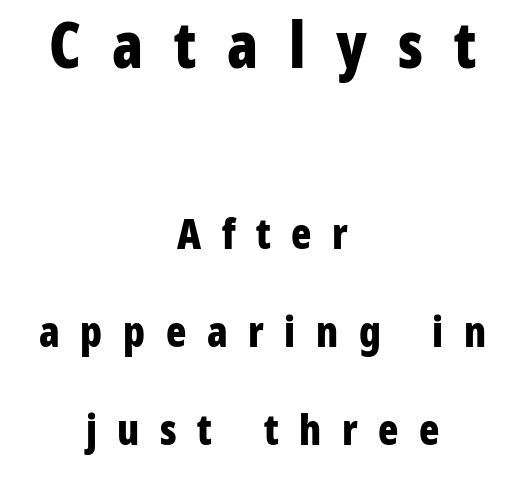
{"serif": "no", "italic": "no", "bold": "yes", "weight": "bold", "width": "condensed", "stroke_contrast": "low", "x_height": "medium", "monospaced": "no", "underline": "no", "align": "center", "line_spacing": "loose", "line_spacing_ratio": 2.34, "letter_spacing": "wide", "letter_spacing_em": 0.49, "larger_block": "first", "size_ratio": 1.5, "glyph_px": 63}
